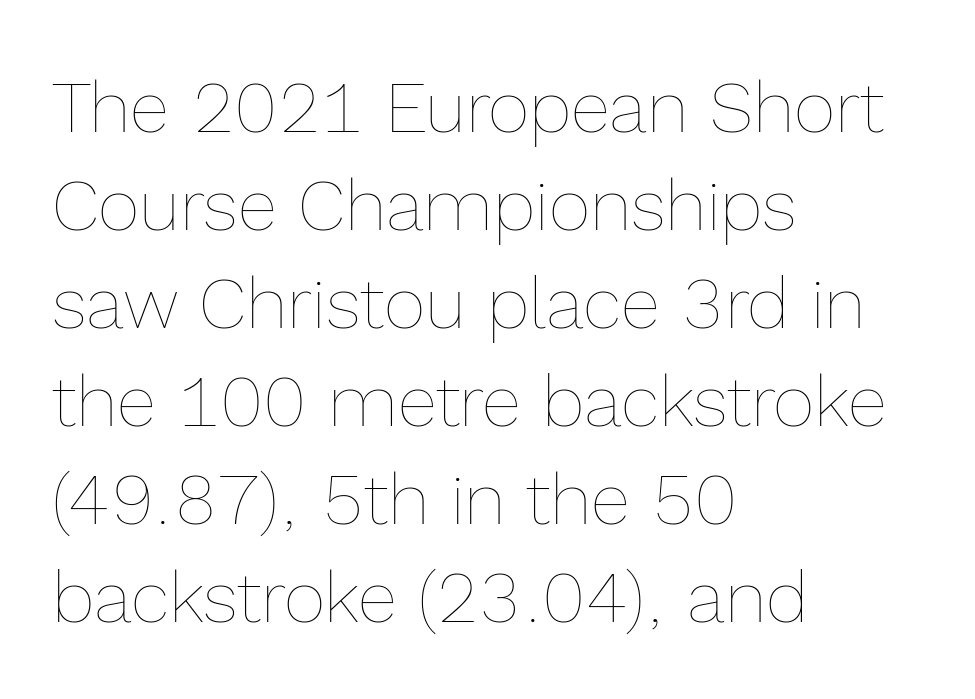
Q: Is the text bold? A: No.
Q: Is the text italic (slanted)? A: No, it is upright.
Q: Is the text underlined? A: No.
Q: How is the paragraph aligned? A: Left-aligned.
Q: Is the spacing between letters normal or unusually wide? A: Normal.
Q: Is the spacing between lines tight, normal or loose? A: Normal.
Q: Width (condensed, normal, or wide)? A: Normal.
Q: x-height? A: Medium.
Q: Monospaced? A: No.
